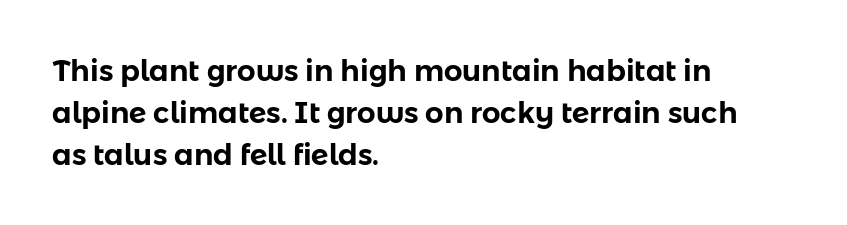
{"serif": "no", "italic": "no", "width": "normal", "stroke_contrast": "low", "x_height": "medium", "monospaced": "no", "underline": "no", "align": "left", "line_spacing": "normal", "line_spacing_ratio": 1.44, "letter_spacing": "normal", "letter_spacing_em": 0.0, "glyph_px": 29}
